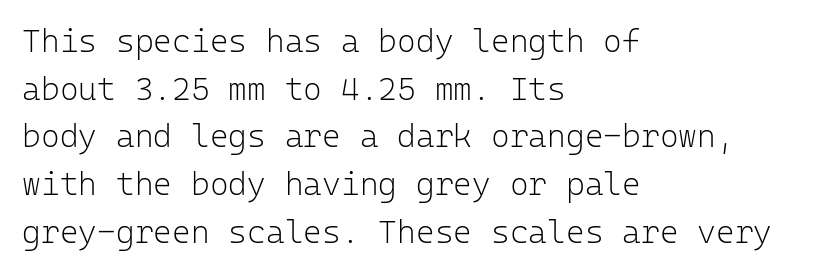
Q: Is the text bold? A: No.
Q: Is the text italic (slanted)? A: No, it is upright.
Q: Is the typeface a serif or a sans-serif typeface? A: Sans-serif.
Q: Is the text underlined? A: No.
Q: How is the paragraph aligned? A: Left-aligned.
Q: Is the spacing between letters normal or unusually wide? A: Normal.
Q: Is the spacing between lines tight, normal or loose? A: Normal.
Q: Width (condensed, normal, or wide)? A: Normal.
Q: Stroke contrast? A: Low.
Q: x-height? A: Medium.
Q: Monospaced? A: Yes.
